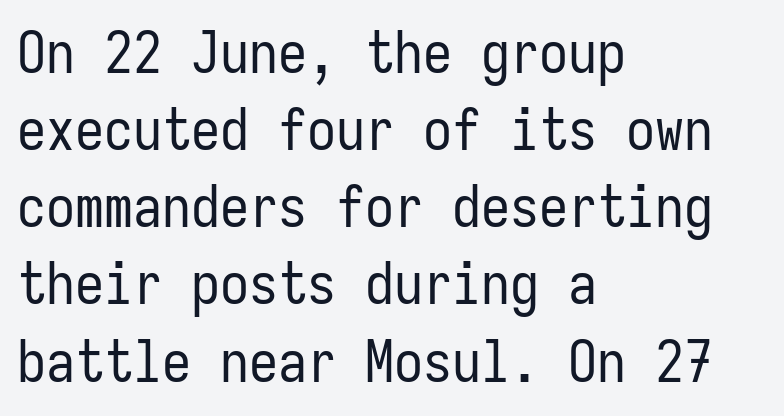
If you measured baseline to baseline, you'd find a middling distance. Stroke mass is kept to a normal reading level or below. Unlike italic type, these characters show no tilt at all. The font family rendered here belongs to the sans-serif group. Beneath every word, the page is bare. The face used here is rendered with its standard letterfit.
